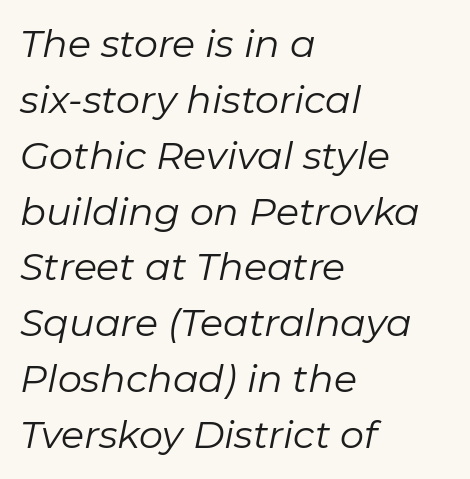
It's the slanting kind of type. The gaps between neighbouring characters are ordinary and unremarkable. Which margin do the lines hug? The left one — the right edge is uneven. Is this a fixed-width face? No — the glyphs have proportional, varying widths.
